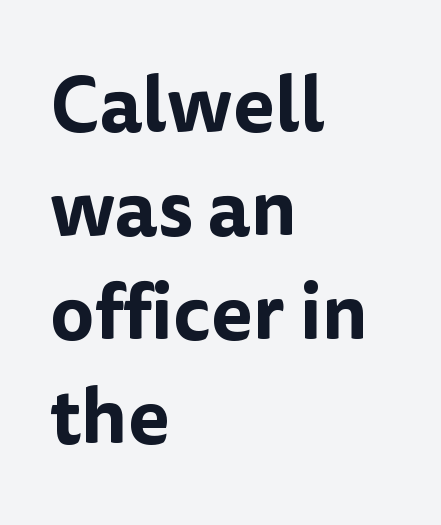
Underline: absent. The lettering stays uniformly vertical, giving the passage a roman look. One-word summary of the alignment: left. The passage shown stacks its lines at a standard gap. The passage shown is typed in a proportional face where columns would drift. A typesetter would label this face a sans.
